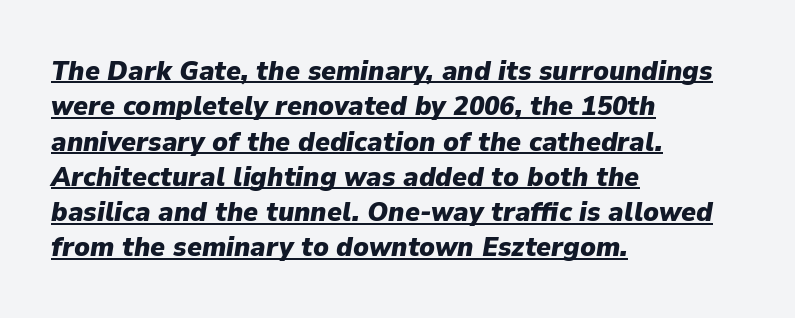
Students, note that the glyphs here touch the page at normal intervals. As a designer I'd log this as weight 700, bold. The paragraph has a hard left edge and a soft right edge. Notice how descenders clear the ascenders below comfortably — that's standard leading. The specimen includes a rule beneath the text block's lines.
